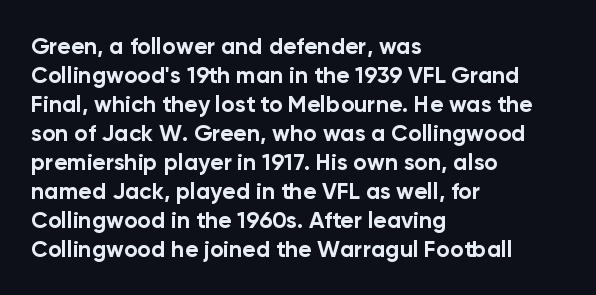
Q: Is the text bold? A: Yes.
Q: Is the text italic (slanted)? A: No, it is upright.
Q: Is the text underlined? A: No.
Q: How is the paragraph aligned? A: Left-aligned.
Q: Is the spacing between letters normal or unusually wide? A: Normal.
Q: Is the spacing between lines tight, normal or loose? A: Normal.
